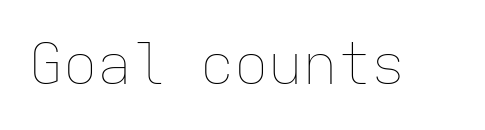
Q: Is the text bold? A: No.
Q: Is the text italic (slanted)? A: No, it is upright.
Q: Is the text underlined? A: No.
Q: Is the spacing between letters normal or unusually wide? A: Normal.
Q: Width (condensed, normal, or wide)? A: Normal.
Q: Stroke contrast? A: Low.
Q: x-height? A: Medium.
Q: Monospaced? A: Yes.
